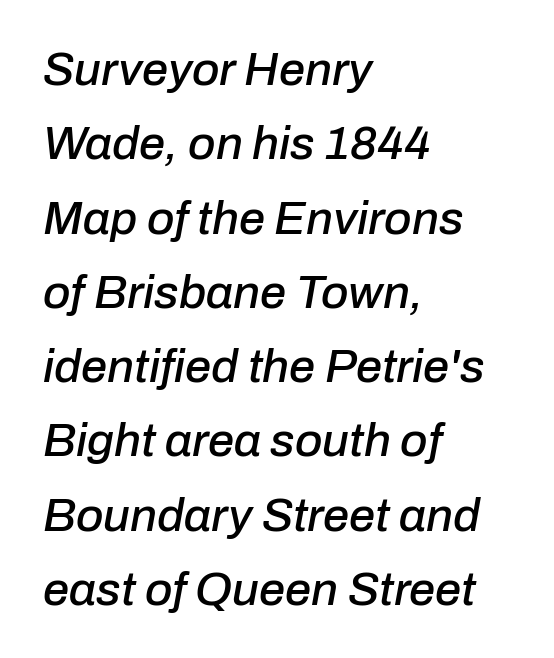
Q: Is the text italic (slanted)? A: Yes, it leans right by about 10 degrees.
Q: Is the text underlined? A: No.
Q: How is the paragraph aligned? A: Left-aligned.
Q: Is the spacing between letters normal or unusually wide? A: Normal.
Q: Is the spacing between lines tight, normal or loose? A: Normal.
Q: Width (condensed, normal, or wide)? A: Normal.
Q: Stroke contrast? A: Low.
Q: x-height? A: Medium.
Q: Monospaced? A: No.
